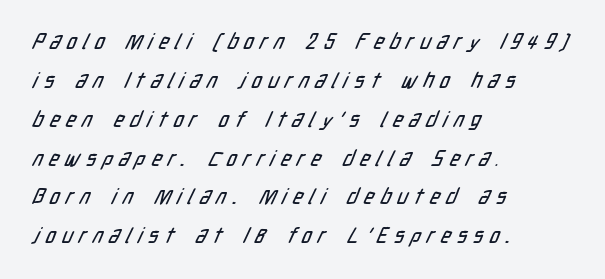
Q: Is the text underlined? A: No.
Q: How is the paragraph aligned? A: Left-aligned.
Q: Is the spacing between letters normal or unusually wide? A: Unusually wide.
